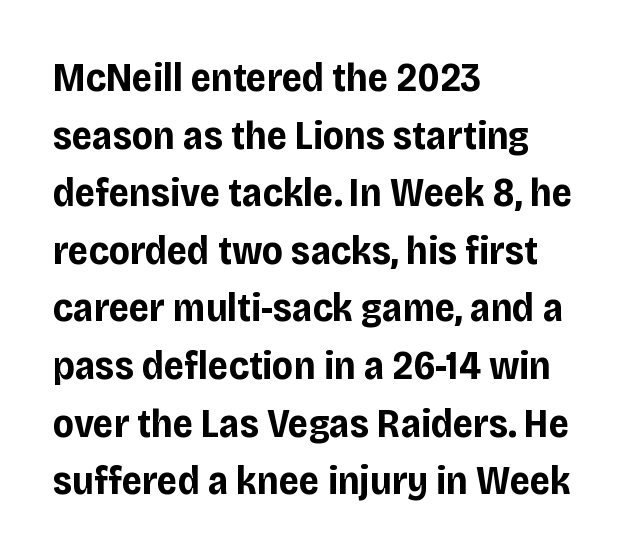
Honestly, the row spacing looks completely unremarkable. Every stem runs plumb, perpendicular to the baseline. The tracking reads as untouched default to a designer's eye. The passage shown is emphatically bold.
